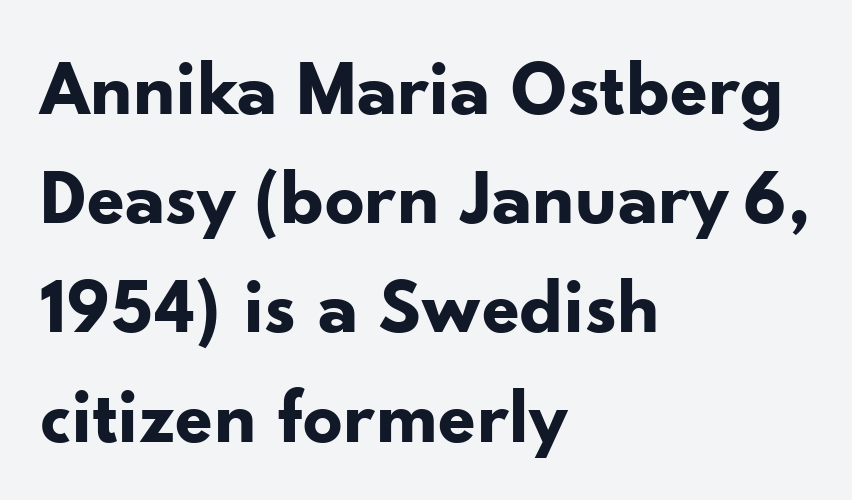
Q: Is the text bold? A: Yes.
Q: Is the text italic (slanted)? A: No, it is upright.
Q: Is the typeface a serif or a sans-serif typeface? A: Sans-serif.
Q: Is the text underlined? A: No.
Q: How is the paragraph aligned? A: Left-aligned.
Q: Is the spacing between letters normal or unusually wide? A: Normal.
Q: Is the spacing between lines tight, normal or loose? A: Normal.
Q: Width (condensed, normal, or wide)? A: Normal.
Q: Stroke contrast? A: Low.
Q: x-height? A: Small.
Q: Monospaced? A: No.
